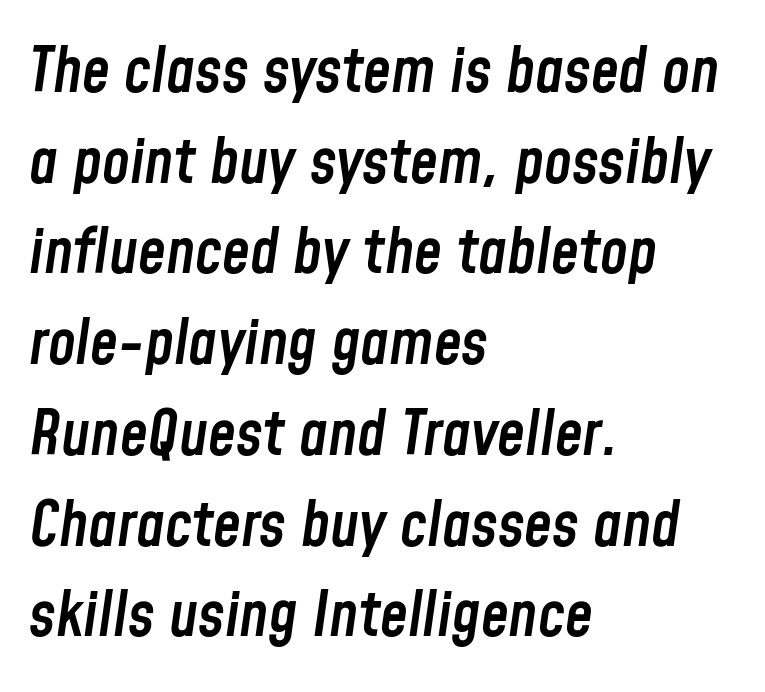
{"italic": "yes", "lean": "right", "slant_degrees": 8, "bold": "semi", "weight": "semibold", "width": "condensed", "stroke_contrast": "low", "x_height": "medium", "monospaced": "no", "underline": "no", "align": "left", "line_spacing": "normal", "line_spacing_ratio": 1.44, "letter_spacing": "normal", "letter_spacing_em": 0.0, "glyph_px": 63}
